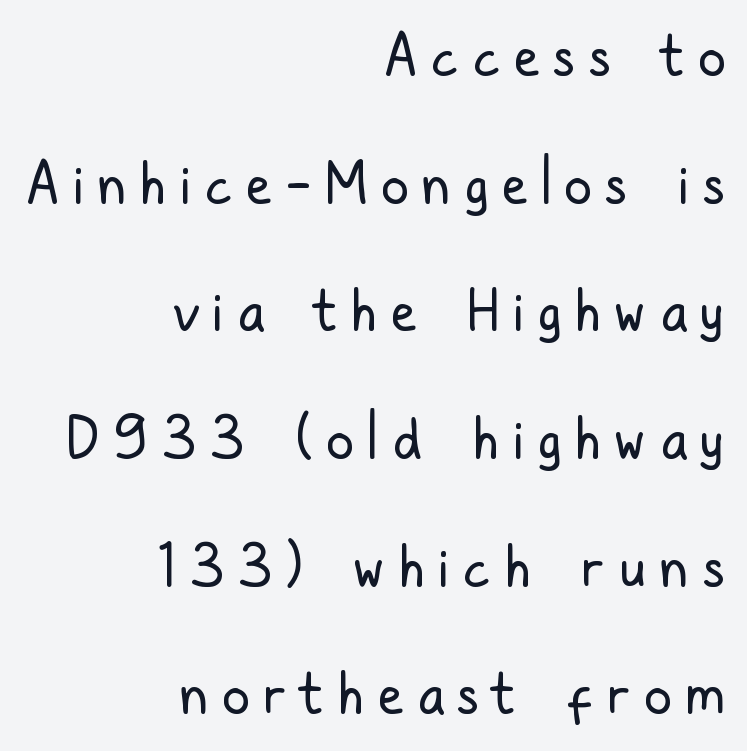
{"serif": "no", "italic": "no", "bold": "no", "weight": "regular", "width": "condensed", "stroke_contrast": "low", "x_height": "medium", "monospaced": "no", "underline": "no", "align": "right", "line_spacing": "loose", "line_spacing_ratio": 2.28, "letter_spacing": "wide", "letter_spacing_em": 0.25, "glyph_px": 56}
